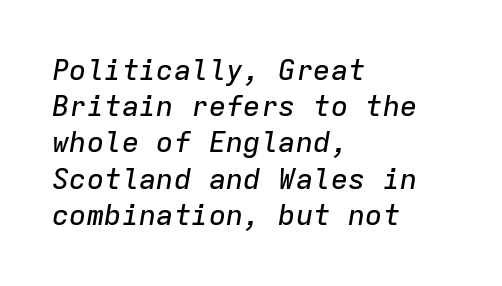
The image shows 29 px text type, italic (leaning right), monospaced; set left-aligned, normal line spacing (1.25x), normal letter spacing, not underlined; low stroke contrast and a medium x-height.
